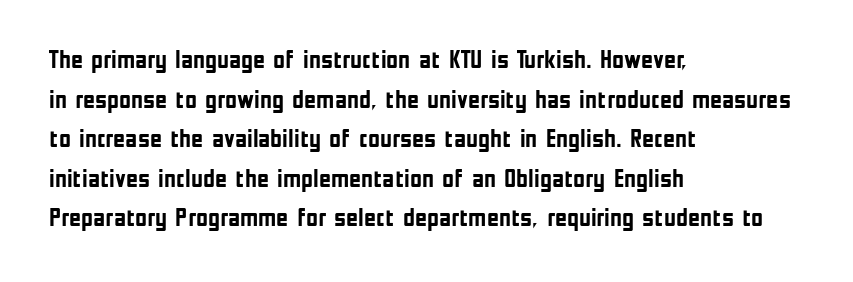
Q: Is the text bold? A: Yes.
Q: Is the text italic (slanted)? A: No, it is upright.
Q: Is the text underlined? A: No.
Q: How is the paragraph aligned? A: Left-aligned.
Q: Is the spacing between letters normal or unusually wide? A: Normal.
Q: Is the spacing between lines tight, normal or loose? A: Normal.
